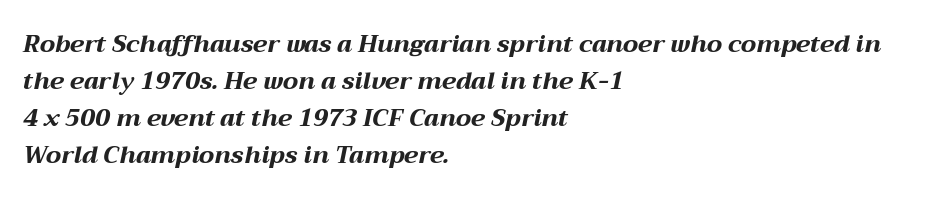
The image shows 24 px bold type, italic (leaning right); set left-aligned, normal line spacing (1.54x), normal letter spacing, not underlined.
